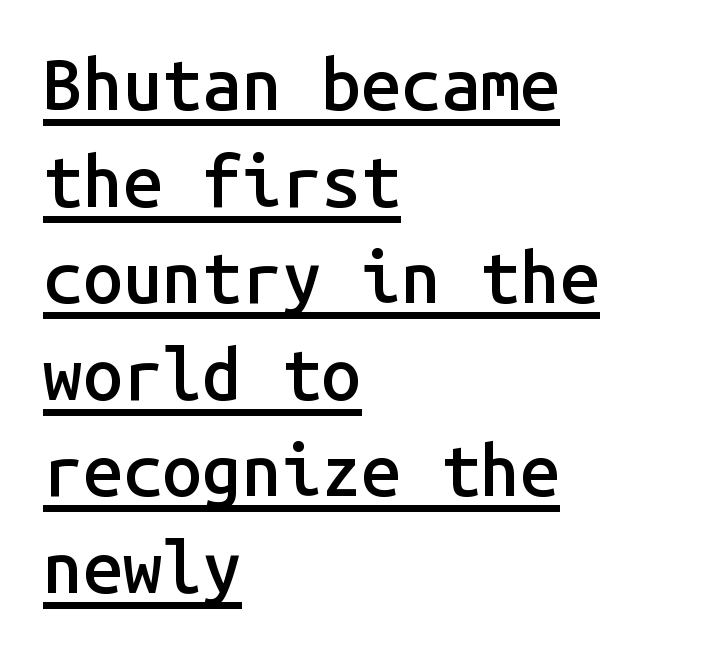
What stands out about the letter spacing? Nothing — it is the standard amount. Posture: vertical. Here the designer chose a console-style face with uniform glyph widths. Does the leading feel generous? No, just average. The face used here is a sans, in the tradition of grotesques and geometrics.
